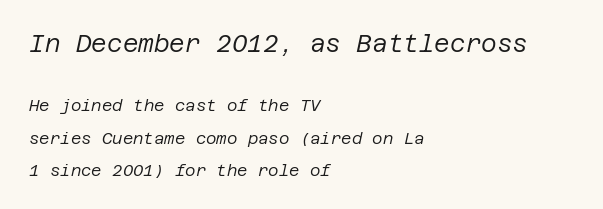
Line beginnings align vertically; line endings do not. Bare-footed words on every line. Notice how the stems are inclined rather than vertical — that's the hallmark of italics. Which of the two is more prominent by size? The first, at the top. Horizontal bands of white between lines are thick stripes.
